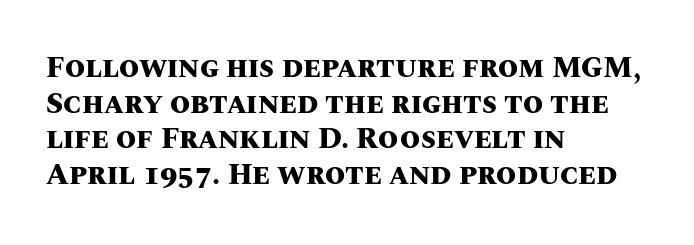
{"italic": "no", "bold": "yes", "weight": "heavy", "width": "normal", "stroke_contrast": "medium", "x_height": "large", "monospaced": "no", "underline": "no", "align": "left", "line_spacing_ratio": 1.23, "letter_spacing": "normal", "letter_spacing_em": 0.0, "glyph_px": 29}
